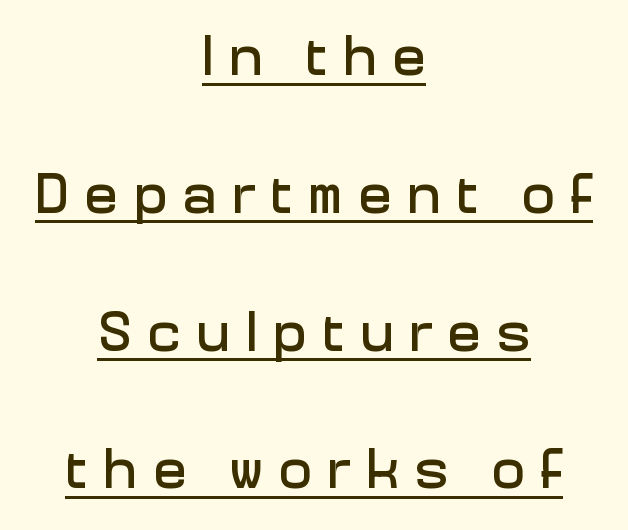
Character widths vary here, with narrow letters taking less room than wide ones. The passage shown stacks its lines with a broad gap. In terms of letterform style, serifs are entirely absent. Visually the block forms a symmetrical silhouette, jagged on both flanks. The axis of the letterforms is exactly vertical.
